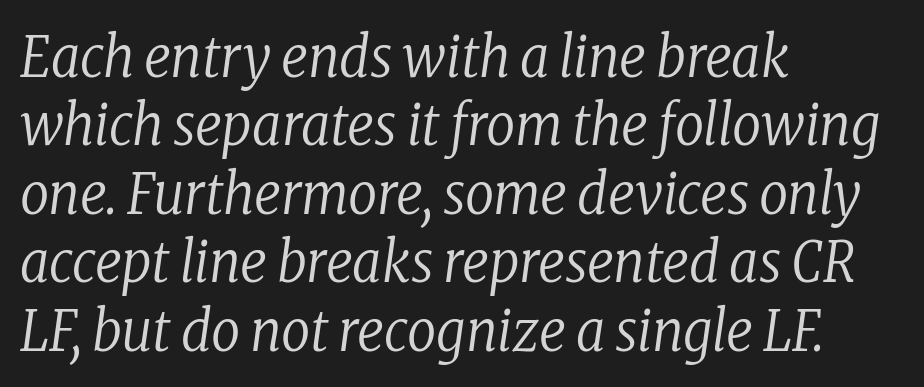
The glyphs are unaccompanied by any horizontal stroke below them. Short and long lines alike share a common starting point at left. The tracking reads as untouched default to a designer's eye. Compared with a typical body face, this is equally light or lighter still.
